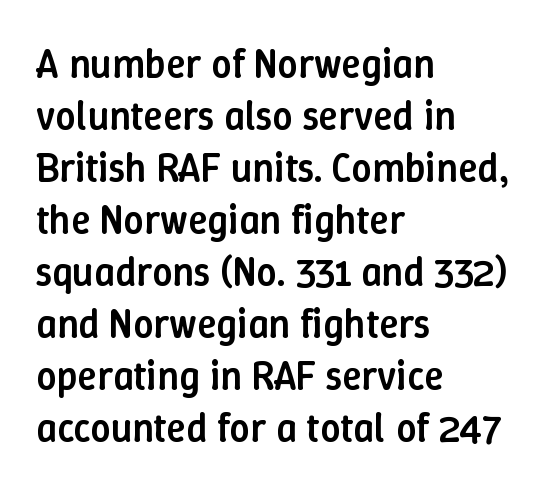
Q: Is the text bold? A: Semi-bold.
Q: Is the text italic (slanted)? A: No, it is upright.
Q: Is the text underlined? A: No.
Q: How is the paragraph aligned? A: Left-aligned.
Q: Is the spacing between letters normal or unusually wide? A: Normal.
Q: Is the spacing between lines tight, normal or loose? A: Normal.
Q: Width (condensed, normal, or wide)? A: Normal.
Q: Stroke contrast? A: Low.
Q: x-height? A: Medium.
Q: Monospaced? A: No.
